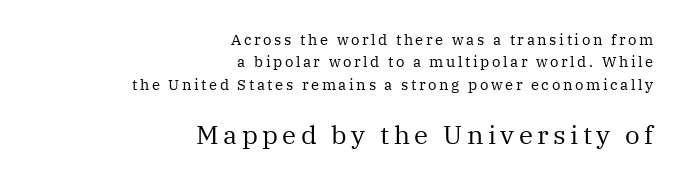
{"italic": "no", "bold": "no", "underline": "no", "align": "right", "line_spacing": "normal", "line_spacing_ratio": 1.49, "larger_block": "second", "size_ratio": 1.73, "glyph_px": 26}
